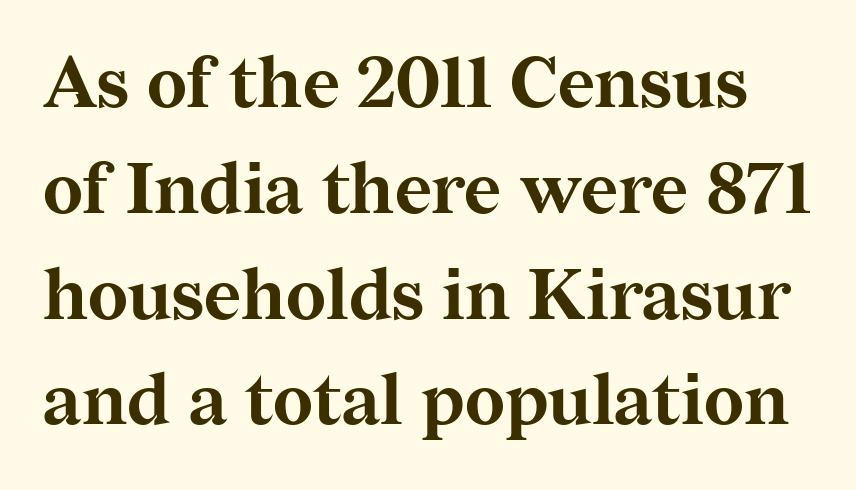
The image shows 71 px bold serif type, upright; set normal line spacing (1.49x), normal letter spacing, not underlined; medium stroke contrast and a medium x-height.
